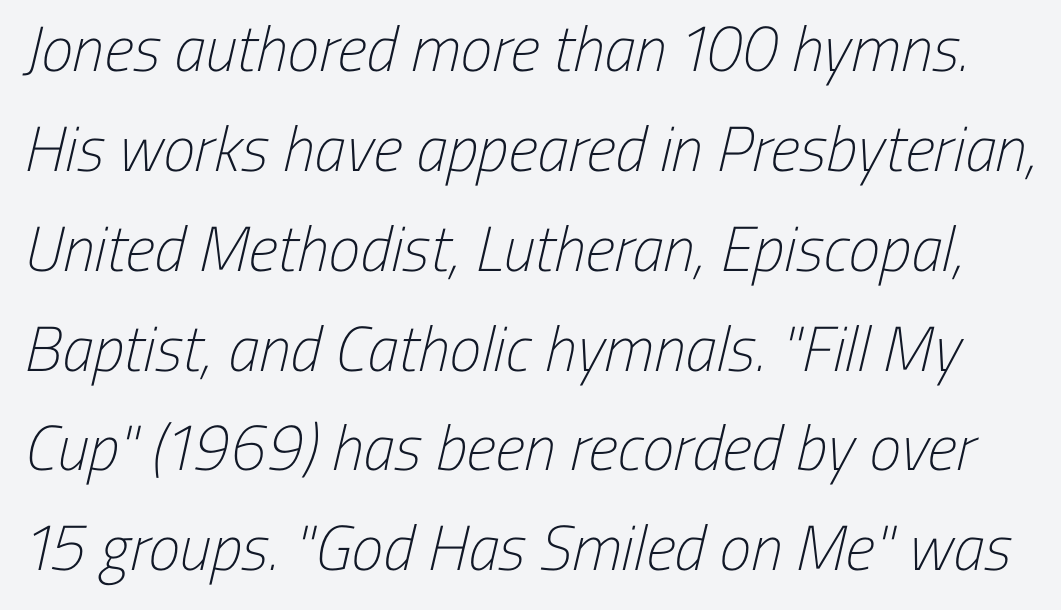
Q: Is the text bold? A: No.
Q: Is the typeface a serif or a sans-serif typeface? A: Sans-serif.
Q: Is the text underlined? A: No.
Q: Is the spacing between letters normal or unusually wide? A: Normal.
Q: Is the spacing between lines tight, normal or loose? A: Normal.
Q: Width (condensed, normal, or wide)? A: Condensed.
Q: Stroke contrast? A: Low.
Q: x-height? A: Medium.
Q: Monospaced? A: No.
